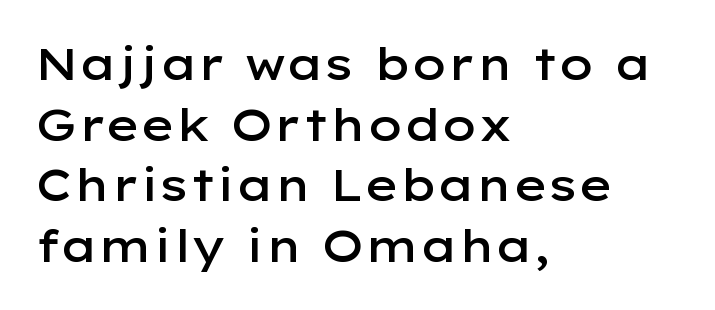
Every stem runs plumb, perpendicular to the baseline. Characters follow at the spacing the type designer built in. Each letter keeps its own natural width here, so spacing adapts to shape. Is this a sans? Yes — the strokes have no serifs. The characters look somewhat weighty, a semibold short of true bold.
